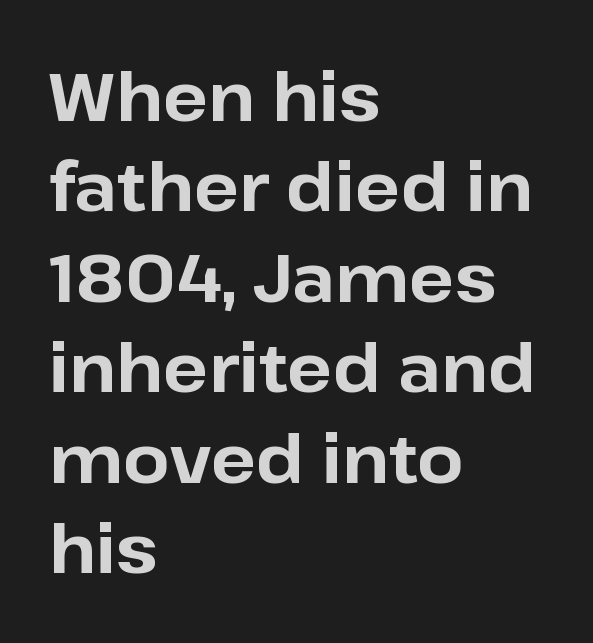
Q: Is the text bold? A: Yes.
Q: Is the text italic (slanted)? A: No, it is upright.
Q: Is the typeface a serif or a sans-serif typeface? A: Sans-serif.
Q: Is the text underlined? A: No.
Q: How is the paragraph aligned? A: Left-aligned.
Q: Is the spacing between letters normal or unusually wide? A: Normal.
Q: Is the spacing between lines tight, normal or loose? A: Normal.
Q: Width (condensed, normal, or wide)? A: Normal.
Q: Stroke contrast? A: Low.
Q: x-height? A: Medium.
Q: Monospaced? A: No.
